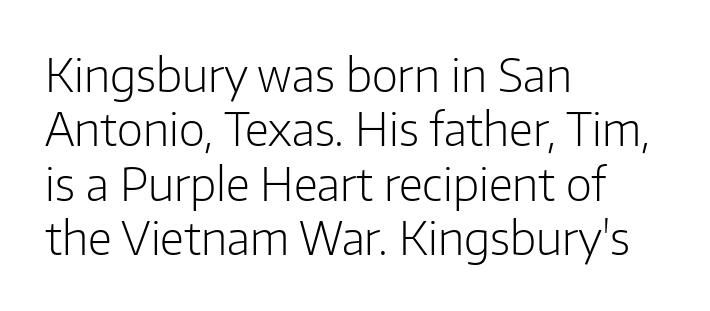
The image shows 45 px light sans-serif type, upright; set left-aligned, line spacing 1.21x, normal letter spacing, not underlined; low stroke contrast and a medium x-height.
